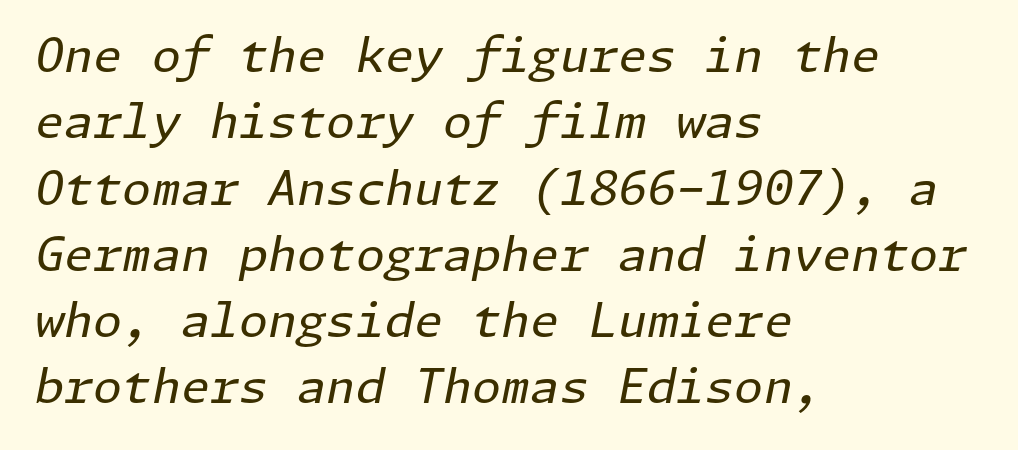
The image shows 47 px regular-weight type, italic (leaning right); set left-aligned, normal line spacing (1.41x), normal letter spacing, not underlined; low stroke contrast and a medium x-height.
